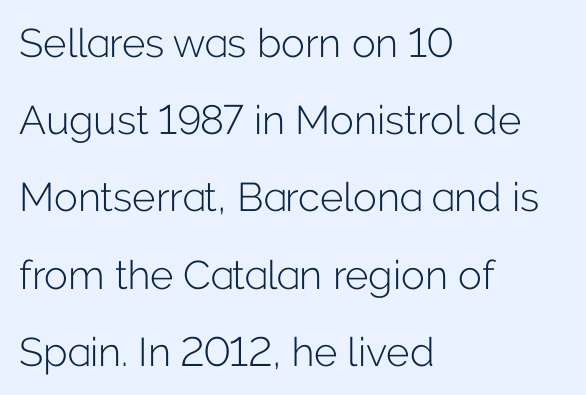
{"serif": "no", "italic": "no", "bold": "no", "weight": "light", "width": "normal", "stroke_contrast": "low", "x_height": "medium", "monospaced": "no", "underline": "no", "align": "left", "line_spacing": "loose", "line_spacing_ratio": 1.93, "letter_spacing": "normal", "letter_spacing_em": 0.0, "glyph_px": 40}
